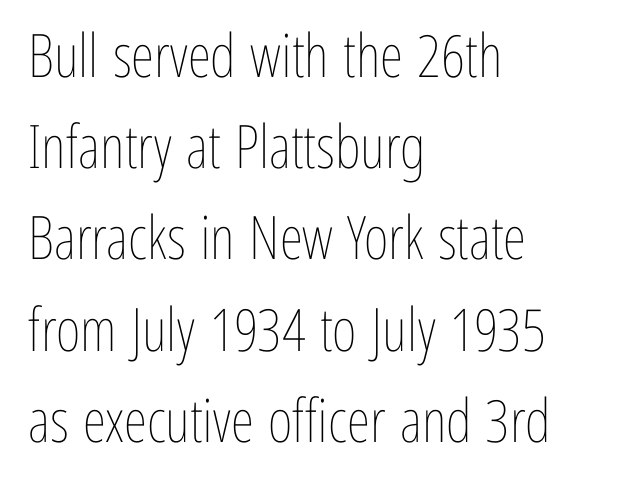
The image shows 60 px thin, condensed type, upright; set left-aligned, normal line spacing (1.52x), normal letter spacing, not underlined; low stroke contrast and a medium x-height.
